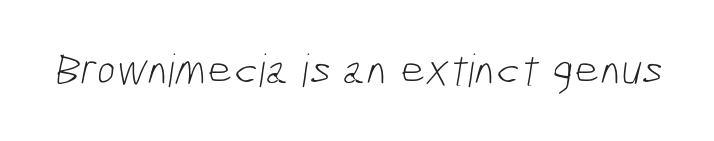
Q: Is the text bold? A: No.
Q: Is the typeface a serif or a sans-serif typeface? A: Sans-serif.
Q: Is the text underlined? A: No.
Q: Is the spacing between letters normal or unusually wide? A: Normal.
Q: Width (condensed, normal, or wide)? A: Condensed.
Q: Stroke contrast? A: Low.
Q: x-height? A: Medium.
Q: Monospaced? A: No.
